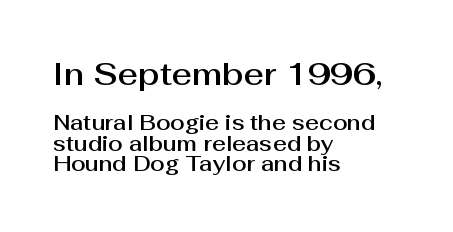
{"serif": "no", "italic": "no", "width": "normal", "stroke_contrast": "medium", "x_height": "medium", "monospaced": "no", "underline": "no", "align": "left", "line_spacing": "tight", "line_spacing_ratio": 0.98, "letter_spacing": "normal", "letter_spacing_em": 0.0, "larger_block": "first", "size_ratio": 1.48, "glyph_px": 31}
